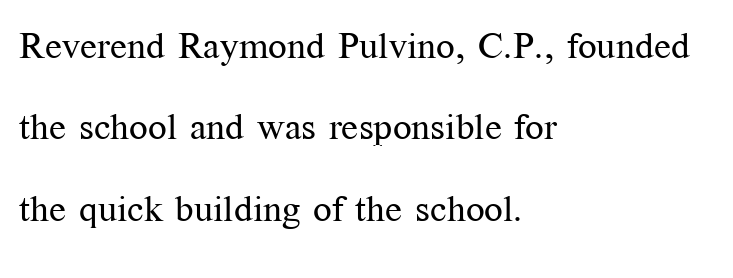
Q: Is the text bold? A: No.
Q: Is the text italic (slanted)? A: No, it is upright.
Q: Is the typeface a serif or a sans-serif typeface? A: Serif.
Q: Is the text underlined? A: No.
Q: How is the paragraph aligned? A: Left-aligned.
Q: Is the spacing between letters normal or unusually wide? A: Normal.
Q: Is the spacing between lines tight, normal or loose? A: Loose.
Q: Width (condensed, normal, or wide)? A: Normal.
Q: Stroke contrast? A: Medium.
Q: x-height? A: Medium.
Q: Monospaced? A: No.
